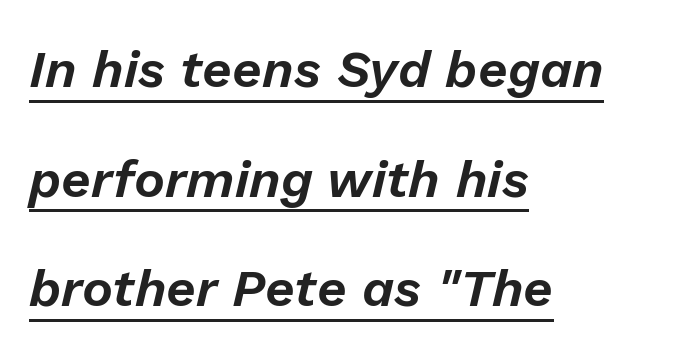
Q: Is the text italic (slanted)? A: Yes, it leans right by about 13 degrees.
Q: Is the text underlined? A: Yes.
Q: How is the paragraph aligned? A: Left-aligned.
Q: Is the spacing between letters normal or unusually wide? A: Normal.
Q: Is the spacing between lines tight, normal or loose? A: Loose.
Q: Width (condensed, normal, or wide)? A: Normal.
Q: Stroke contrast? A: Low.
Q: x-height? A: Medium.
Q: Monospaced? A: No.
